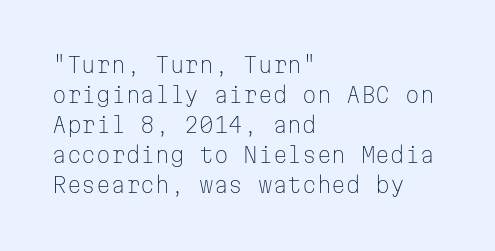
The image shows 21 px text type, upright; set left-aligned, normal line spacing (1.43x), normal letter spacing, not underlined.
